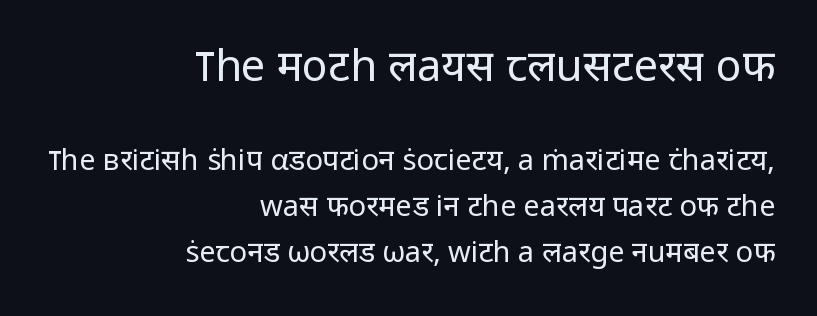
The letters carry no serifs — their stems end cleanly without finishing strokes. Posture: vertical. These lines are rendered in a variable-pitch font. Inter-character spacing is left at the font's built-in metrics.
